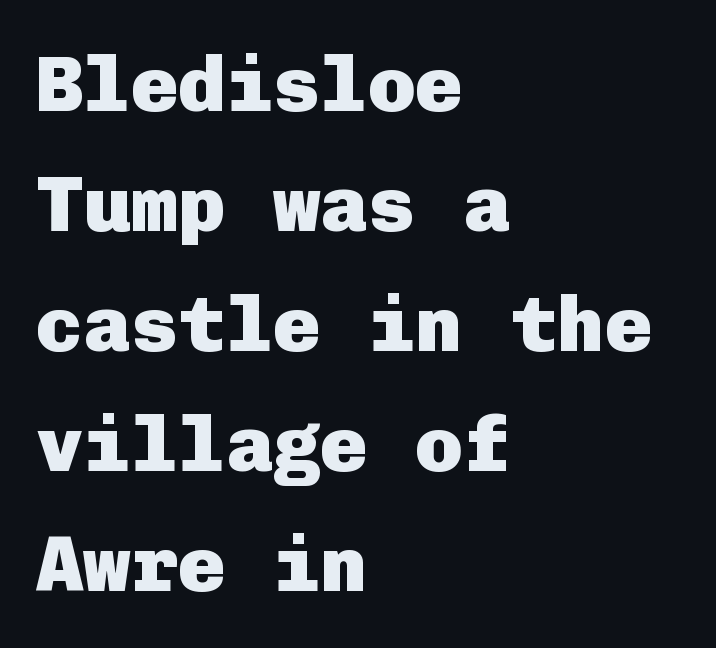
The rendering uses a moderate line-height, typical for paragraphs. Inter-character spacing is left at the font's built-in metrics. Every letter is thick-stroked: bold, no question. Nope, no serifs anywhere on these letters. The letters stand upright; this is a roman face. The paragraph shown leans on its left margin.
